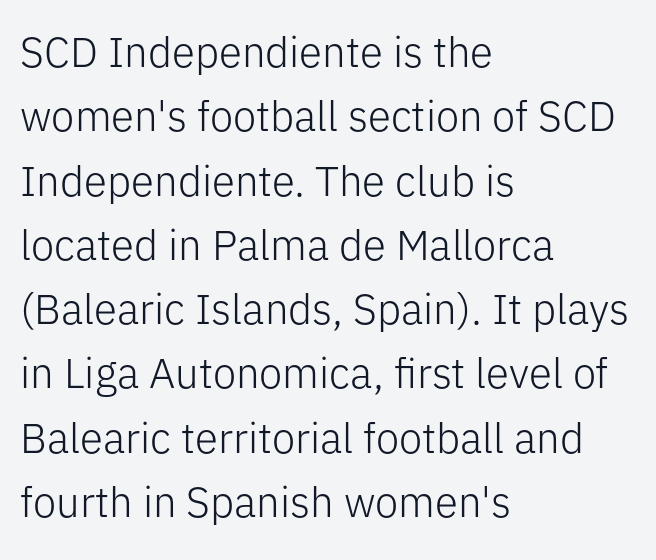
Tracking here is standard; glyphs follow each other at the usual distance. Style check: upright. Is there much room between lines? A standard amount, neither cramped nor airy. I'd call this a sans setting — the letters go barefoot. Varying glyph widths throughout — classic text-font behaviour. Is the type heavy? It reads as light-to-regular instead.
